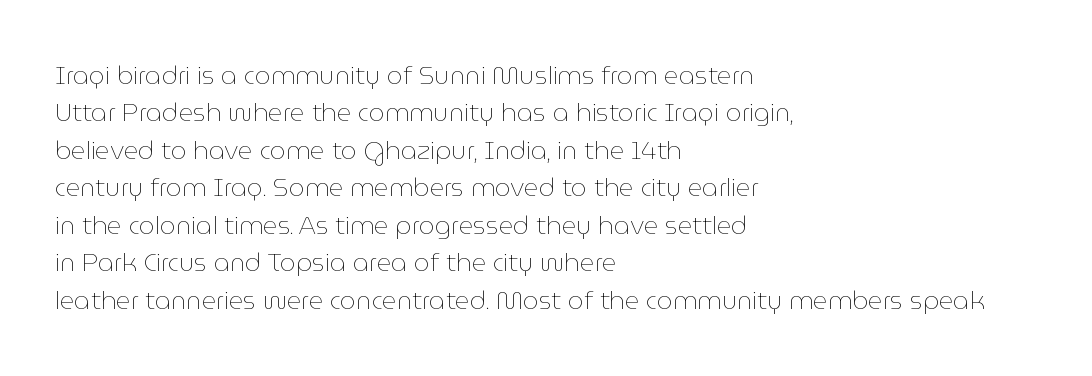
{"italic": "no", "bold": "no", "underline": "no", "align": "left", "line_spacing": "normal", "line_spacing_ratio": 1.5, "letter_spacing": "normal", "letter_spacing_em": 0.0, "glyph_px": 25}
